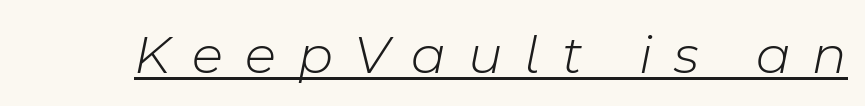
The face used here is rendered with a markedly widened letterfit. Spacing verdict: proportional, widths tailored to each character. The characters are drawn with everyday or finer stroke widths. Emphasis-style slanted type is in use. These characters rest on top of a visible drawn line.
